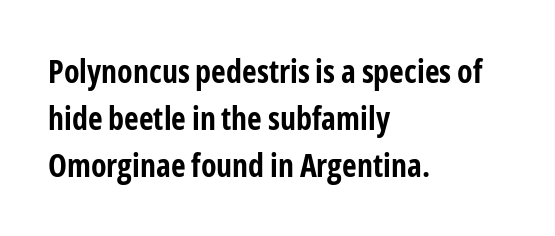
The image shows 32 px bold, condensed sans-serif type, upright; set left-aligned, normal line spacing (1.47x), normal letter spacing, not underlined; low stroke contrast and a medium x-height.
